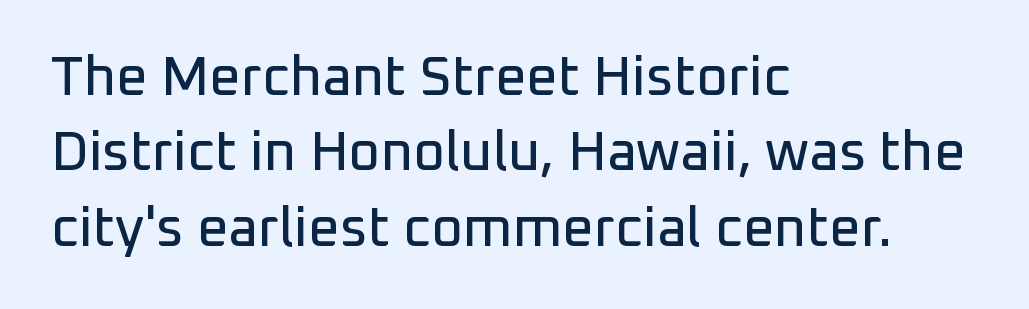
The image shows 55 px sans-serif type, upright; set left-aligned, normal line spacing (1.37x), normal letter spacing, not underlined; low stroke contrast and a medium x-height.
